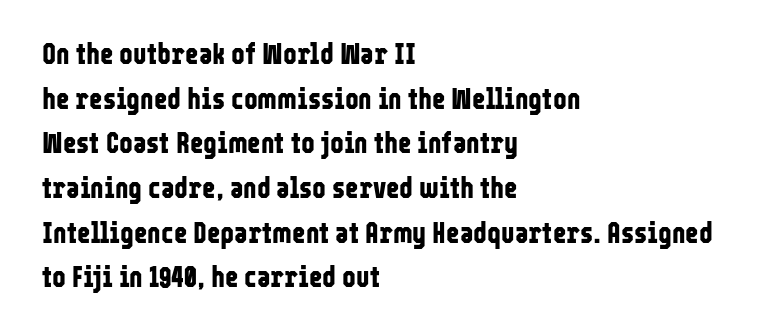
{"serif": "no", "italic": "no", "bold": "yes", "weight": "bold", "width": "condensed", "stroke_contrast": "low", "x_height": "medium", "monospaced": "no", "underline": "no", "align": "left", "line_spacing": "normal", "line_spacing_ratio": 1.54, "letter_spacing": "normal", "letter_spacing_em": 0.0, "glyph_px": 29}
